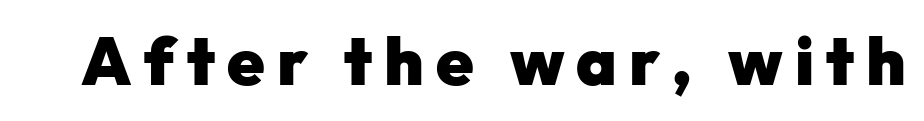
Q: Is the text bold? A: Yes.
Q: Is the text italic (slanted)? A: No, it is upright.
Q: Is the typeface a serif or a sans-serif typeface? A: Sans-serif.
Q: Is the text underlined? A: No.
Q: Width (condensed, normal, or wide)? A: Normal.
Q: Stroke contrast? A: Low.
Q: x-height? A: Medium.
Q: Monospaced? A: No.
